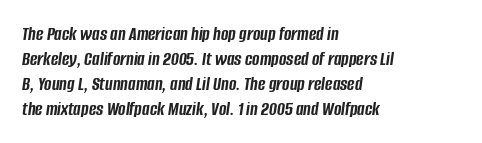
Inter-character spacing is left at the font's built-in metrics. Set as a true bold cut, around the 700 mark. Clear beneath every line of the passage. The designer left line spacing at the default. An italicized treatment has been applied to the whole sample.
